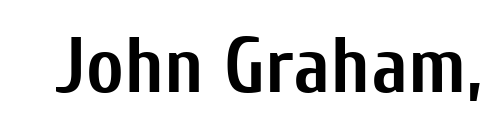
Q: Is the text bold? A: Yes.
Q: Is the text italic (slanted)? A: No, it is upright.
Q: Is the typeface a serif or a sans-serif typeface? A: Sans-serif.
Q: Is the text underlined? A: No.
Q: Is the spacing between letters normal or unusually wide? A: Normal.
Q: Width (condensed, normal, or wide)? A: Condensed.
Q: Stroke contrast? A: Low.
Q: x-height? A: Medium.
Q: Monospaced? A: No.
